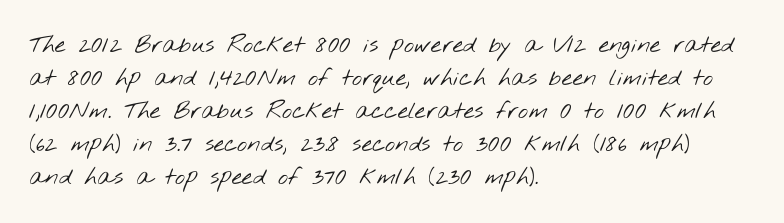
Bold? No — there's no thickening of the strokes. All the whitespace from short lines collects on the right. The rendering keeps characters at their native spacing. Summary of vertical rhythm: regular, with standard interline spacing. Anything drawn beneath the words? Only blank space.
